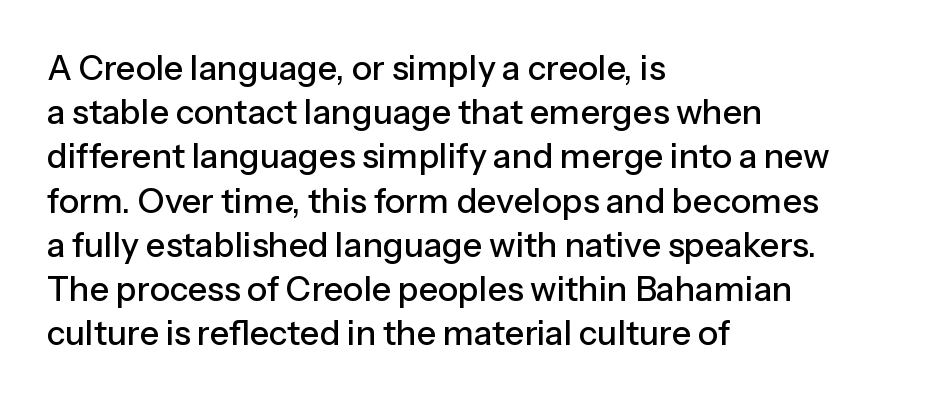
The passage shown is typeset with a sans-serif family. The rendering anchors every line to the left-hand side. Just letters on the line, the space beneath them empty. If you measured baseline to baseline, you'd find a middling distance. Is this a fixed-width face? No — the glyphs have proportional, varying widths. Every character sits straight up, as roman type does.
